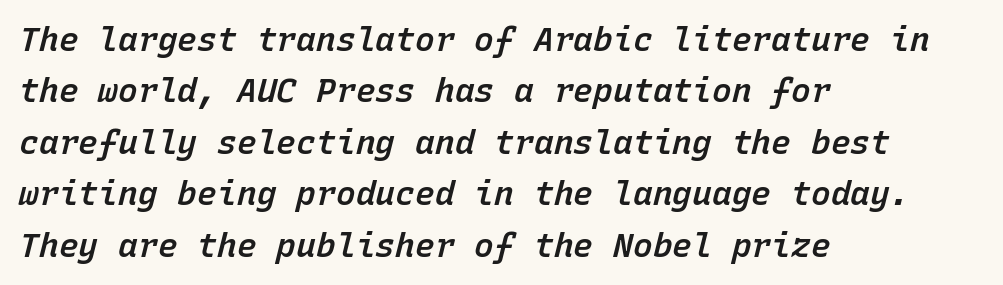
The line texture is even and compact thanks to regular tracking. Teacher's note: observe the even left margin — that is flush-left alignment. Set as a demibold, roughly 600 on the weight scale. A normal amount of white space separates one row of letters from the next. Honestly, there is no underline to notice here at all. It's the slanting kind of type.
